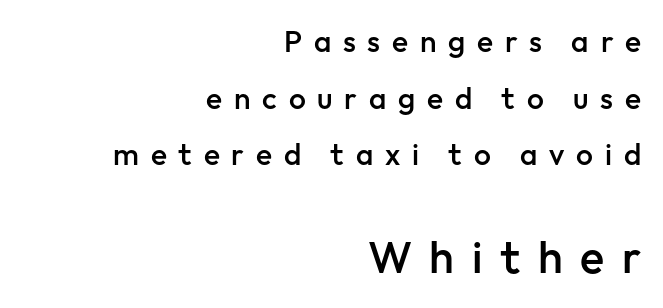
Looks like regular typesetting: each glyph gets only the width it needs. These lines are set flush right with a ragged left edge. The type is letterspaced generously, with wide tracking. The specimen omits any rule beneath the text block's lines.
